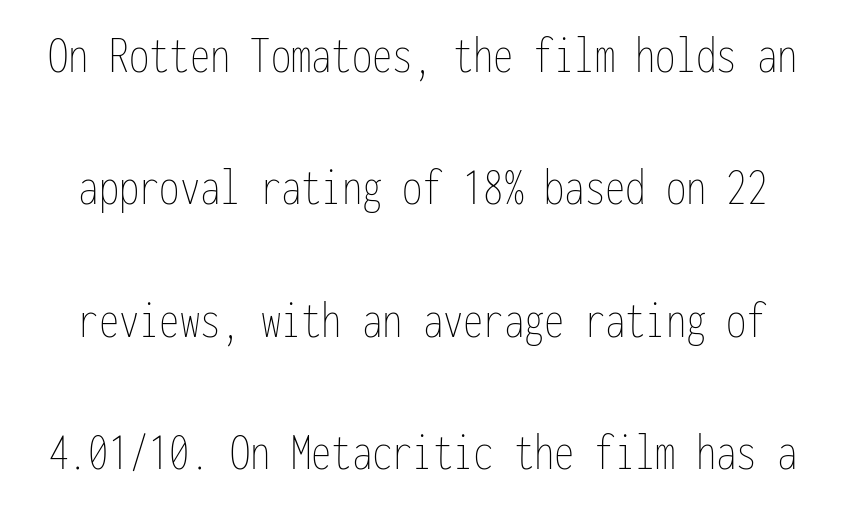
The image shows 54 px thin, condensed type, upright, monospaced; set loose line spacing (2.45x), normal letter spacing, not underlined; low stroke contrast and a medium x-height.
